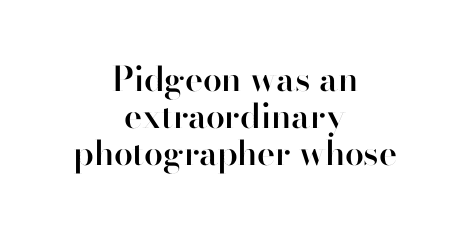
The image shows 34 px semibold sans-serif type, upright; set centered, tight line spacing (1.09x), normal letter spacing, not underlined; high stroke contrast and a small x-height.
